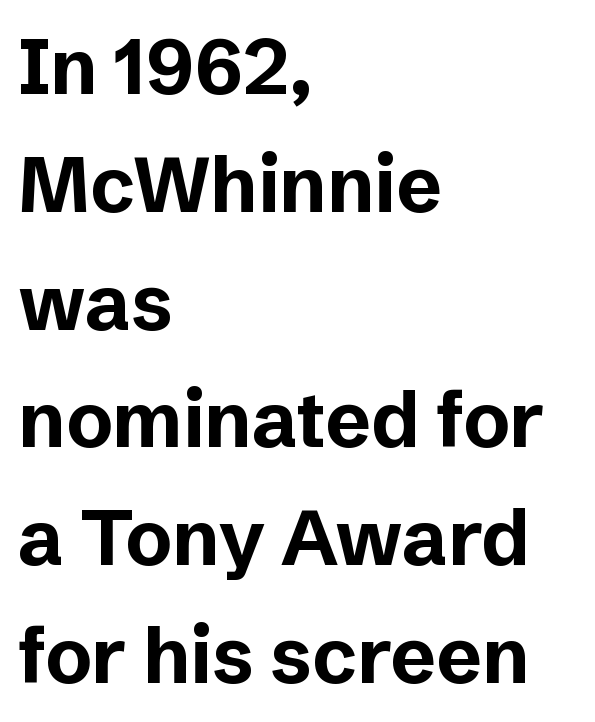
The image shows 77 px bold sans-serif type, upright; set left-aligned, normal line spacing (1.53x), normal letter spacing, not underlined; low stroke contrast and a medium x-height.
